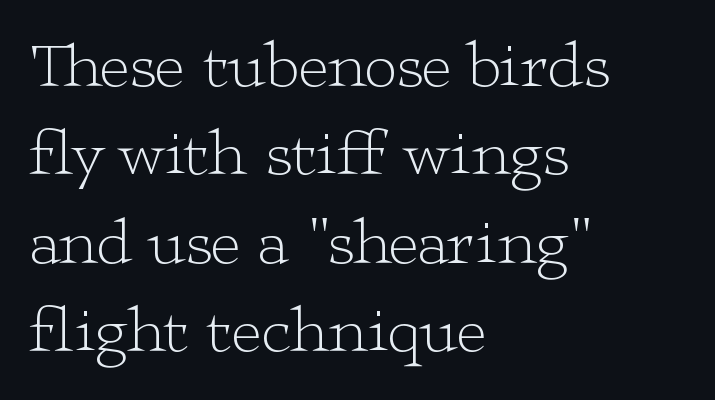
{"serif": "yes", "italic": "no", "bold": "no", "weight": "light", "width": "wide", "stroke_contrast": "low", "x_height": "medium", "monospaced": "no", "underline": "no", "align": "left", "line_spacing": "normal", "line_spacing_ratio": 1.36, "letter_spacing": "normal", "letter_spacing_em": 0.0, "glyph_px": 65}
